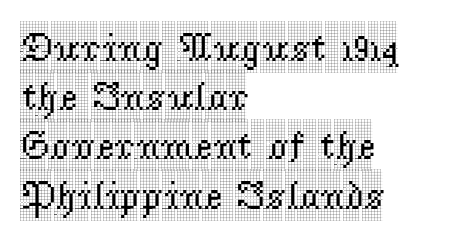
Serifs: yes, visible at the terminals of the letterforms. Short and long lines alike share a common starting point at left. Between one letter and the next there's only the usual sliver of space. A typesetter would mark this as roman, not italic.
